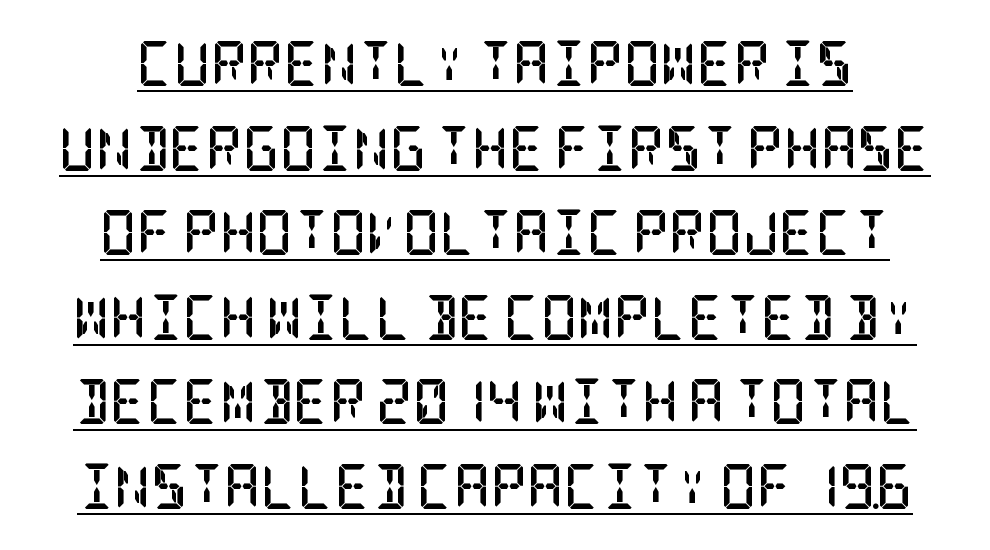
These lines are composed in type with serifs. A typesetter would call this zero additional tracking. A baseline rule has been typeset under these characters. Each glyph is drawn with heavy, bold strokes.
